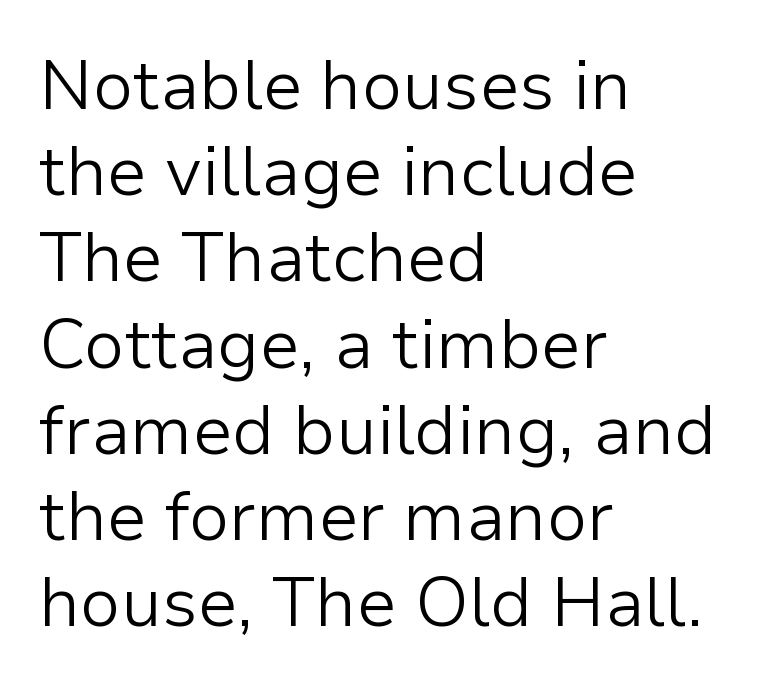
The image shows 69 px light sans-serif type, upright; set left-aligned, normal line spacing (1.25x), normal letter spacing, not underlined; low stroke contrast and a medium x-height.
